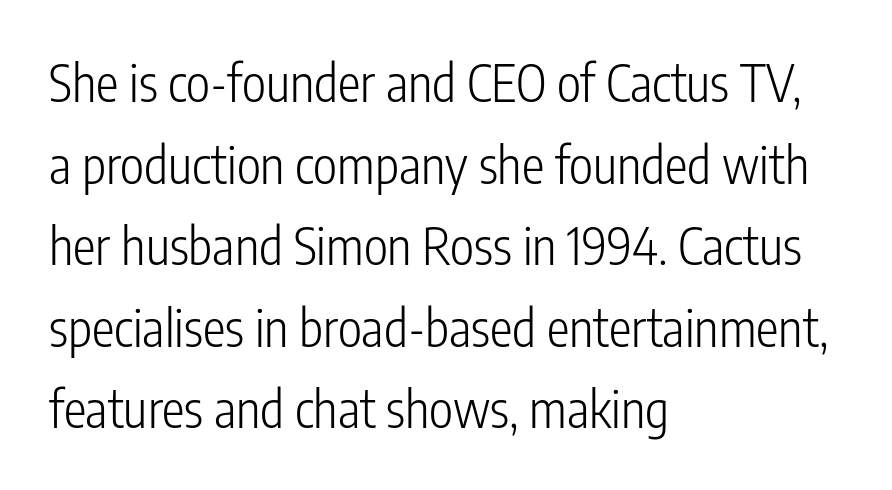
Q: Is the text bold? A: No.
Q: Is the text italic (slanted)? A: No, it is upright.
Q: Is the typeface a serif or a sans-serif typeface? A: Sans-serif.
Q: Is the text underlined? A: No.
Q: How is the paragraph aligned? A: Left-aligned.
Q: Is the spacing between letters normal or unusually wide? A: Normal.
Q: Is the spacing between lines tight, normal or loose? A: Normal.
Q: Width (condensed, normal, or wide)? A: Condensed.
Q: Stroke contrast? A: Low.
Q: x-height? A: Medium.
Q: Monospaced? A: No.
